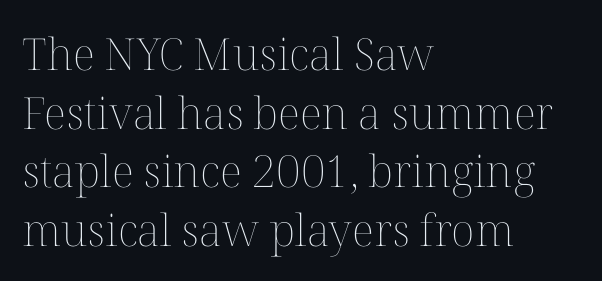
The image shows 44 px thin type, upright; set left-aligned, normal line spacing (1.33x), normal letter spacing, not underlined; medium stroke contrast and a medium x-height.
